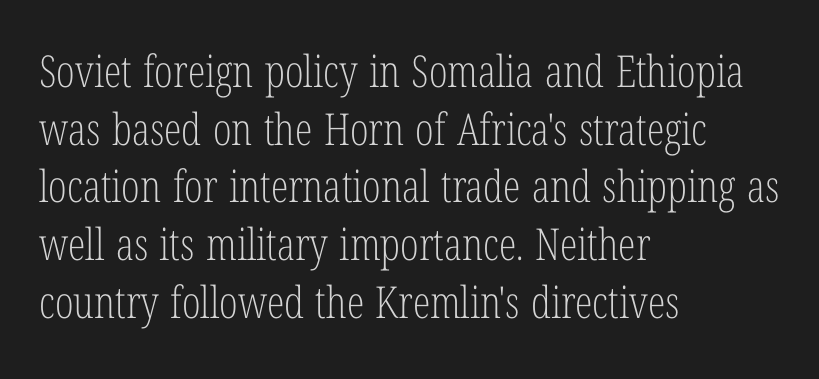
The image shows 44 px light, condensed serif type, upright; set left-aligned, normal line spacing (1.31x), normal letter spacing, not underlined; low stroke contrast and a medium x-height.
